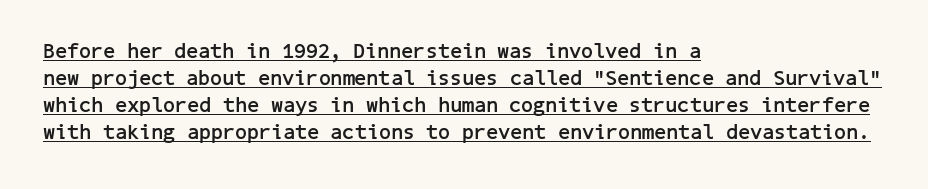
The image shows 21 px bold type, upright; set left-aligned, normal line spacing (1.29x), normal letter spacing, underlined.
